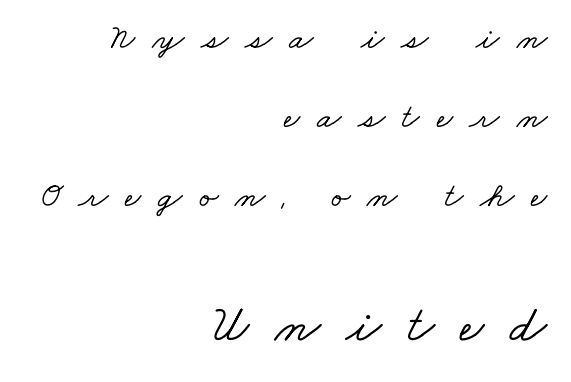
{"serif": "yes", "width": "wide", "stroke_contrast": "low", "x_height": "small", "monospaced": "no", "underline": "no", "align": "right", "line_spacing": "loose", "line_spacing_ratio": 2.26, "letter_spacing": "wide", "letter_spacing_em": 0.48, "larger_block": "second", "size_ratio": 1.51, "glyph_px": 53}
